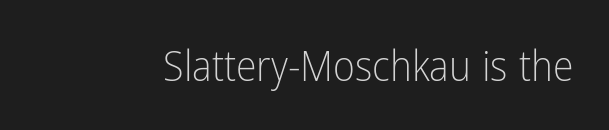
Vertical stems look standard width or narrower in stroke. Nope, no serifs anywhere on these letters. Default kerning and tracking; the words read as compact shapes. A typesetter would mark this as roman, not italic. The space directly below the letters is spotless.
